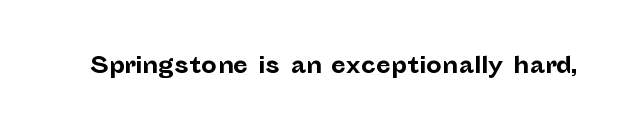
Q: Is the text bold? A: Yes.
Q: Is the text italic (slanted)? A: No, it is upright.
Q: Is the text underlined? A: No.
Q: Is the spacing between letters normal or unusually wide? A: Normal.
